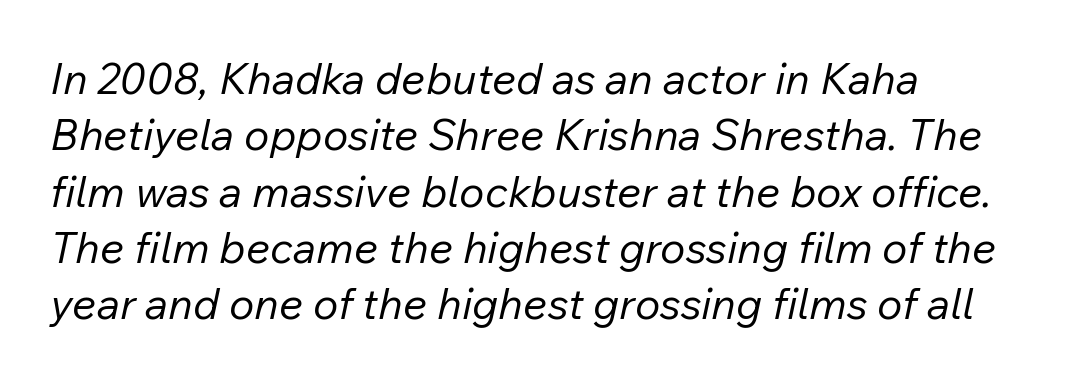
Where is the straight margin? On the left. The passage shown is typed in a proportional face where columns would drift. The strip under each line holds only bare page. The font's italic variant was chosen for this text. No extra tracking has been applied to these lines.
